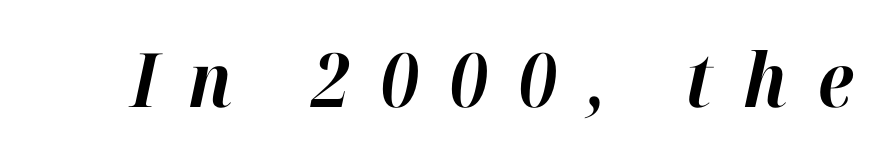
Loose tracking; the words dissolve into strings of separated letters. You could not count columns in this text — the font is proportionally spaced. Plenty of ink on the page — the face is bold. Anything drawn beneath the words? Only blank space. The face used here has a pronounced slope to its letters.
